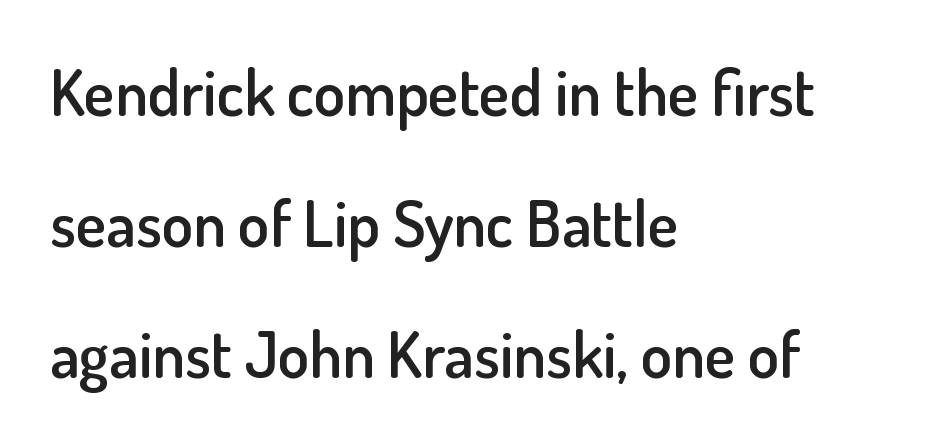
Q: Is the text bold? A: Semi-bold.
Q: Is the text italic (slanted)? A: No, it is upright.
Q: Is the typeface a serif or a sans-serif typeface? A: Sans-serif.
Q: Is the text underlined? A: No.
Q: How is the paragraph aligned? A: Left-aligned.
Q: Is the spacing between letters normal or unusually wide? A: Normal.
Q: Is the spacing between lines tight, normal or loose? A: Loose.
Q: Width (condensed, normal, or wide)? A: Normal.
Q: Stroke contrast? A: Low.
Q: x-height? A: Small.
Q: Monospaced? A: No.
